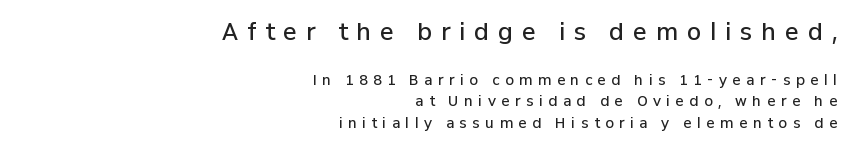
Q: Is the text bold? A: Semi-bold.
Q: Is the text italic (slanted)? A: No, it is upright.
Q: Is the text underlined? A: No.
Q: How is the paragraph aligned? A: Right-aligned.
Q: Is the spacing between letters normal or unusually wide? A: Unusually wide.
Q: Is the spacing between lines tight, normal or loose? A: Normal.
Q: Which block of text is set in a larger size, the first (top) or the second (bottom)? A: The first (top) one.
